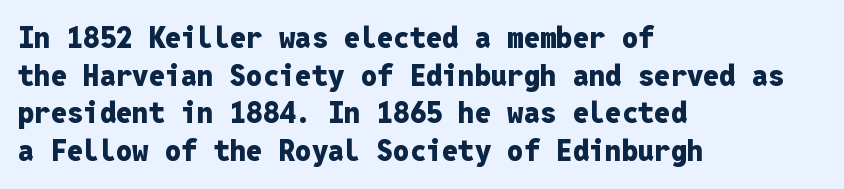
Q: Is the text bold? A: Yes.
Q: Is the text italic (slanted)? A: No, it is upright.
Q: Is the typeface a serif or a sans-serif typeface? A: Sans-serif.
Q: Is the text underlined? A: No.
Q: How is the paragraph aligned? A: Left-aligned.
Q: Is the spacing between letters normal or unusually wide? A: Normal.
Q: Is the spacing between lines tight, normal or loose? A: Normal.
Q: Width (condensed, normal, or wide)? A: Normal.
Q: Stroke contrast? A: Low.
Q: x-height? A: Medium.
Q: Monospaced? A: Yes.
